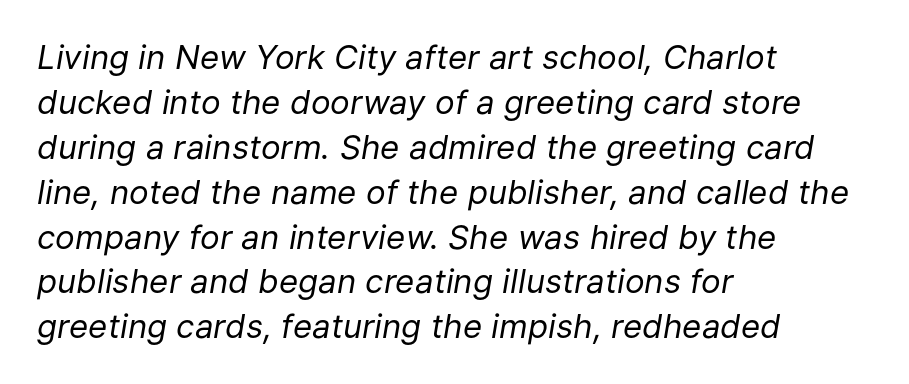
A student would call this left alignment; a typographer would say flush left, rag right. Think of a printed novel: that variable character pitch is what you see here. Compared with typical body copy, the letter spacing here is the same. The weight would be labelled regular, book, light, or lighter still.
